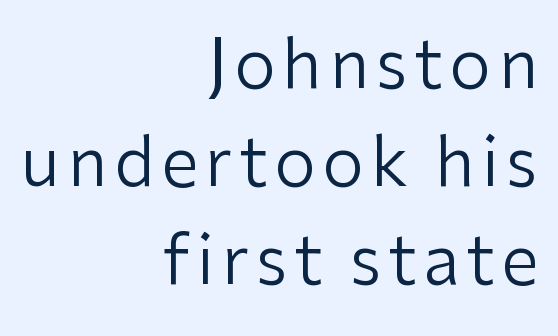
Q: Is the text bold? A: No.
Q: Is the text italic (slanted)? A: No, it is upright.
Q: Is the typeface a serif or a sans-serif typeface? A: Sans-serif.
Q: Is the text underlined? A: No.
Q: How is the paragraph aligned? A: Right-aligned.
Q: Is the spacing between lines tight, normal or loose? A: Normal.
Q: Width (condensed, normal, or wide)? A: Normal.
Q: Stroke contrast? A: Low.
Q: x-height? A: Medium.
Q: Monospaced? A: No.
